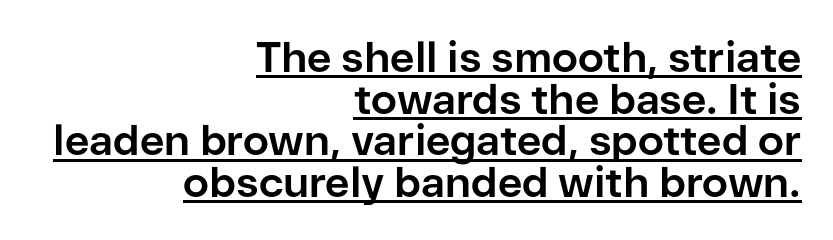
The image shows 42 px bold sans-serif type, upright; set right-aligned, tight line spacing (0.99x), normal letter spacing, underlined; low stroke contrast and a medium x-height.
